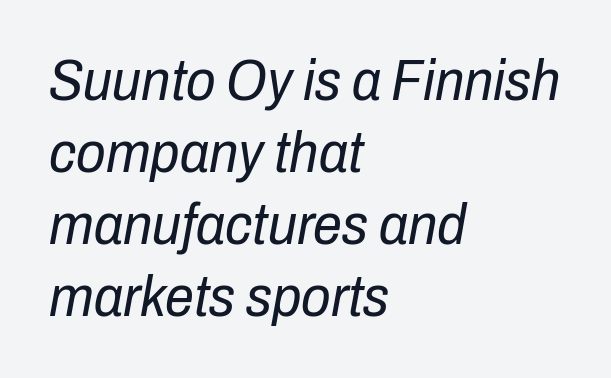
This is oblique type, the kind used for emphasis or titles. Quick note: underline off. Caption: face not bold, strokes unweighted. These lines keep a tight, regular rhythm from letter to letter. This sample has the flowing, uneven cadence of proportional lettering. Compared with a centered layout, this one pins lines to the left instead.
